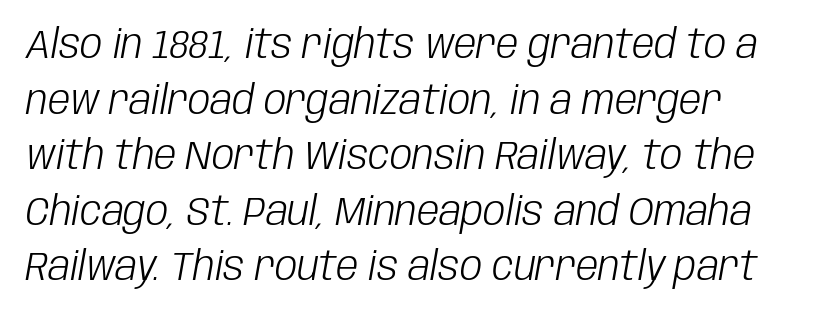
The image shows 40 px light, condensed type, italic (leaning right); set normal line spacing (1.39x), normal letter spacing, not underlined; low stroke contrast and a large x-height.
